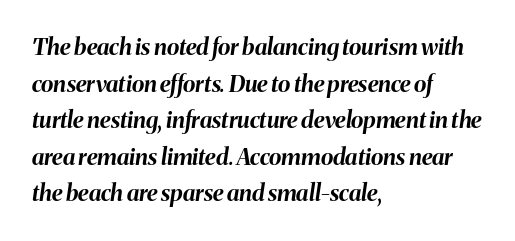
The image shows 23 px bold type, italic (leaning right); set left-aligned, normal line spacing (1.59x), normal letter spacing, not underlined.
